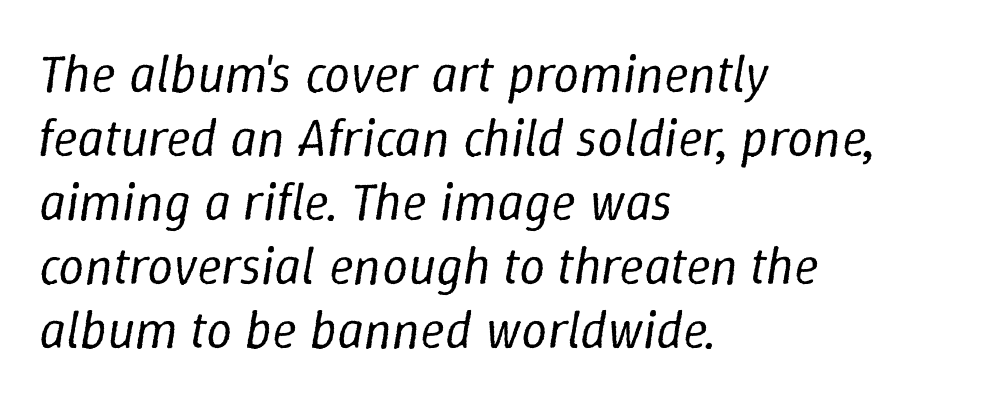
Q: Is the text bold? A: No.
Q: Is the text italic (slanted)? A: Yes, it leans right by about 9 degrees.
Q: Is the text underlined? A: No.
Q: How is the paragraph aligned? A: Left-aligned.
Q: Is the spacing between letters normal or unusually wide? A: Normal.
Q: Width (condensed, normal, or wide)? A: Normal.
Q: Stroke contrast? A: Low.
Q: x-height? A: Medium.
Q: Monospaced? A: No.
